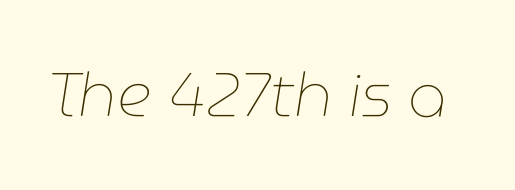
Q: Is the text bold? A: No.
Q: Is the text italic (slanted)? A: Yes, it leans right by about 9 degrees.
Q: Is the text underlined? A: No.
Q: Is the spacing between letters normal or unusually wide? A: Normal.
Q: Width (condensed, normal, or wide)? A: Normal.
Q: Stroke contrast? A: Low.
Q: x-height? A: Medium.
Q: Monospaced? A: No.
